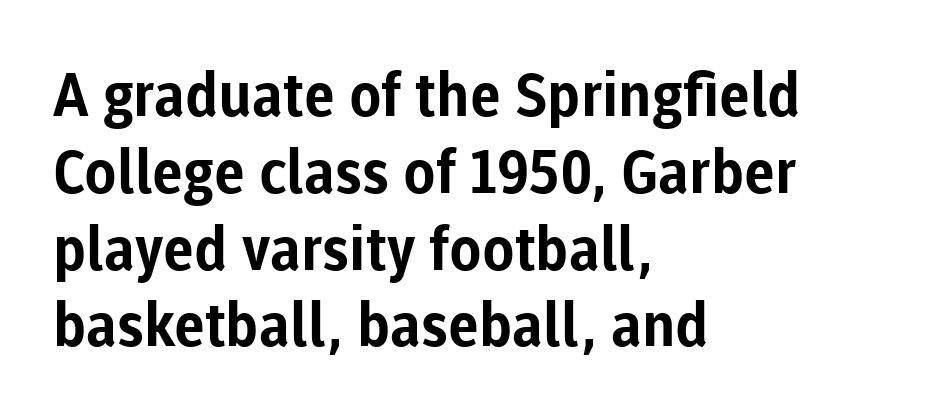
{"serif": "no", "italic": "no", "bold": "yes", "weight": "bold", "width": "normal", "stroke_contrast": "low", "x_height": "medium", "monospaced": "no", "underline": "no", "align": "left", "line_spacing": "normal", "line_spacing_ratio": 1.28, "letter_spacing": "normal", "letter_spacing_em": 0.0, "glyph_px": 60}
